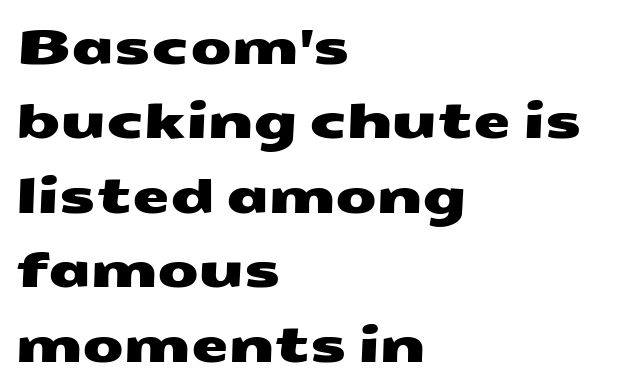
Q: Is the typeface a serif or a sans-serif typeface? A: Sans-serif.
Q: Is the text underlined? A: No.
Q: How is the paragraph aligned? A: Left-aligned.
Q: Is the spacing between letters normal or unusually wide? A: Normal.
Q: Is the spacing between lines tight, normal or loose? A: Normal.
Q: Width (condensed, normal, or wide)? A: Wide.
Q: Stroke contrast? A: Medium.
Q: x-height? A: Medium.
Q: Monospaced? A: No.
